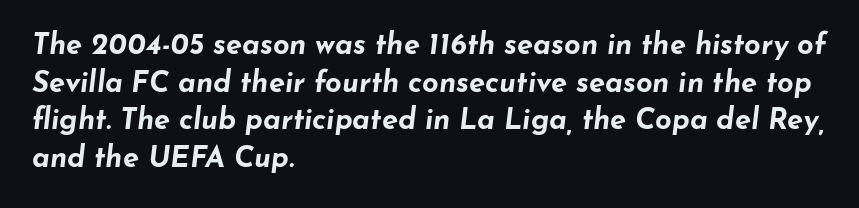
Q: Is the text bold? A: Yes.
Q: Is the text italic (slanted)? A: Yes, it leans right by about 7 degrees.
Q: Is the text underlined? A: No.
Q: How is the paragraph aligned? A: Left-aligned.
Q: Is the spacing between letters normal or unusually wide? A: Normal.
Q: Is the spacing between lines tight, normal or loose? A: Normal.
Q: Width (condensed, normal, or wide)? A: Wide.
Q: Stroke contrast? A: Low.
Q: x-height? A: Small.
Q: Monospaced? A: No.
